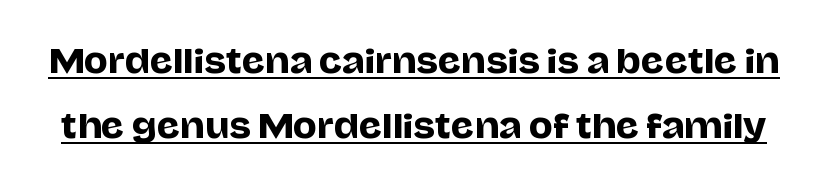
The image shows 32 px sans-serif type, upright; set loose line spacing (2.04x), normal letter spacing, underlined; low stroke contrast and a large x-height.
